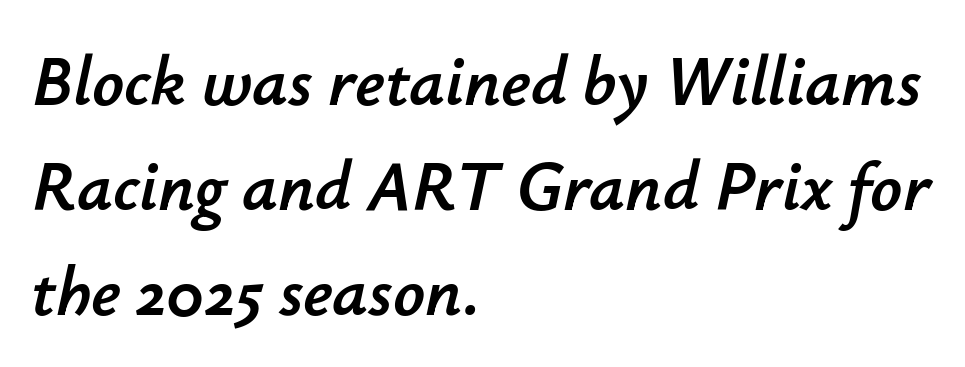
Q: Is the text italic (slanted)? A: Yes, it leans right by about 12 degrees.
Q: Is the text underlined? A: No.
Q: How is the paragraph aligned? A: Left-aligned.
Q: Is the spacing between letters normal or unusually wide? A: Normal.
Q: Is the spacing between lines tight, normal or loose? A: Normal.
Q: Width (condensed, normal, or wide)? A: Normal.
Q: Stroke contrast? A: Low.
Q: x-height? A: Small.
Q: Monospaced? A: No.
